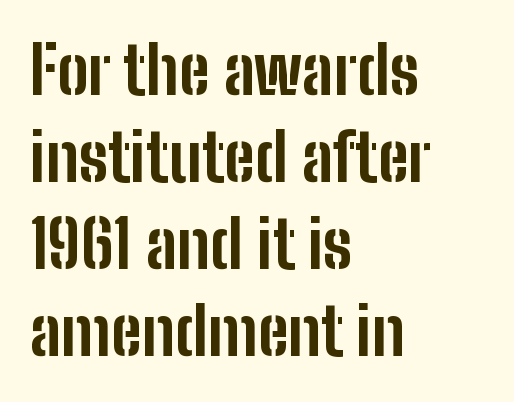
Q: Is the text bold? A: Yes.
Q: Is the text italic (slanted)? A: No, it is upright.
Q: Is the typeface a serif or a sans-serif typeface? A: Sans-serif.
Q: Is the text underlined? A: No.
Q: How is the paragraph aligned? A: Left-aligned.
Q: Is the spacing between letters normal or unusually wide? A: Normal.
Q: Is the spacing between lines tight, normal or loose? A: Normal.
Q: Width (condensed, normal, or wide)? A: Condensed.
Q: Stroke contrast? A: Low.
Q: x-height? A: Medium.
Q: Monospaced? A: No.
